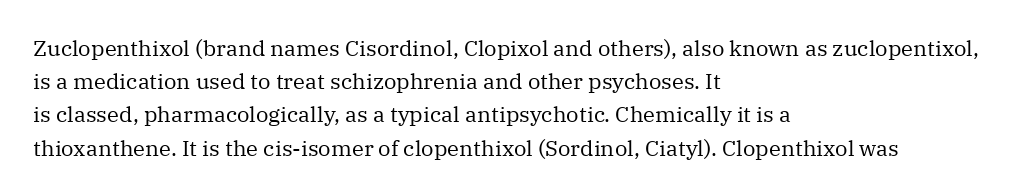
Q: Is the text bold? A: No.
Q: Is the text italic (slanted)? A: No, it is upright.
Q: Is the text underlined? A: No.
Q: How is the paragraph aligned? A: Left-aligned.
Q: Is the spacing between letters normal or unusually wide? A: Normal.
Q: Is the spacing between lines tight, normal or loose? A: Normal.
